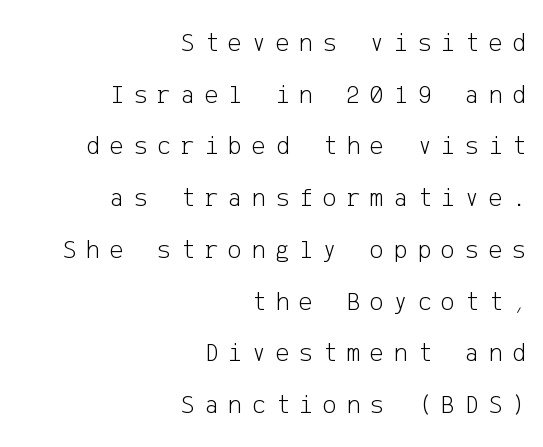
Upright lettering throughout. Each stroke keeps to a modest, everyday thickness or less. Casual observation: everything's shoved over to the right. The tracking jumps out immediately: characters are airy and widely separated.
